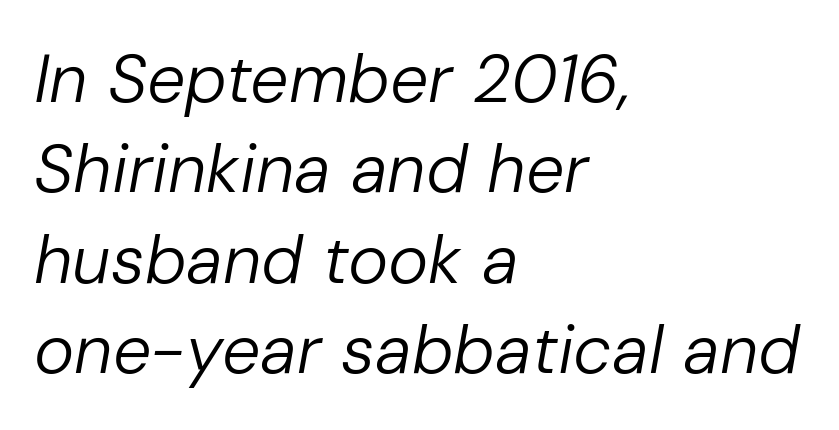
Q: Is the text bold? A: No.
Q: Is the text italic (slanted)? A: Yes, it leans right by about 10 degrees.
Q: Is the text underlined? A: No.
Q: How is the paragraph aligned? A: Left-aligned.
Q: Is the spacing between letters normal or unusually wide? A: Normal.
Q: Is the spacing between lines tight, normal or loose? A: Normal.
Q: Width (condensed, normal, or wide)? A: Normal.
Q: Stroke contrast? A: Low.
Q: x-height? A: Medium.
Q: Monospaced? A: No.
